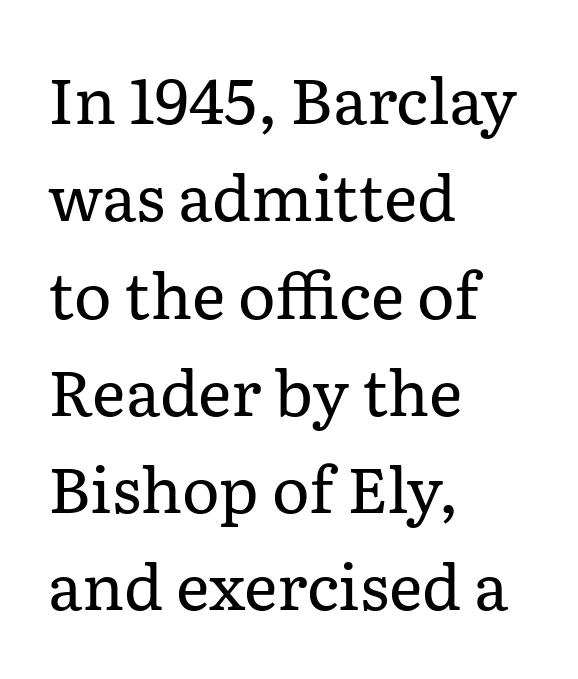
Q: Is the text bold? A: No.
Q: Is the text italic (slanted)? A: No, it is upright.
Q: Is the typeface a serif or a sans-serif typeface? A: Serif.
Q: Is the text underlined? A: No.
Q: How is the paragraph aligned? A: Left-aligned.
Q: Is the spacing between letters normal or unusually wide? A: Normal.
Q: Is the spacing between lines tight, normal or loose? A: Normal.
Q: Width (condensed, normal, or wide)? A: Normal.
Q: Stroke contrast? A: Low.
Q: x-height? A: Medium.
Q: Monospaced? A: No.
